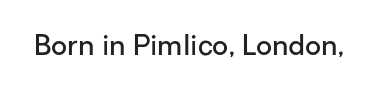
A bit beefed up — I'd call it semibold rather than bold. Look at the tracking — it's just the regular setting, nothing added. The space beneath each line is pristine and unruled. Varying glyph widths throughout — classic text-font behaviour. Typographically, this falls in the sans-serif category.
